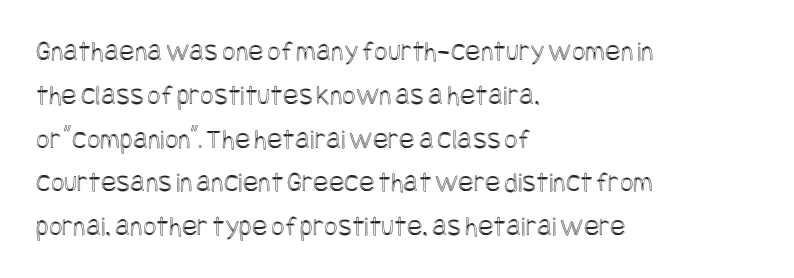
The image shows 29 px condensed type, upright; set left-aligned, normal line spacing (1.51x), normal letter spacing, not underlined; a large x-height.
